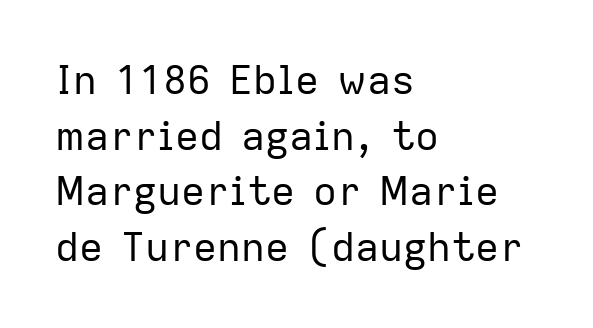
Q: Is the text bold? A: No.
Q: Is the text italic (slanted)? A: No, it is upright.
Q: Is the typeface a serif or a sans-serif typeface? A: Sans-serif.
Q: Is the text underlined? A: No.
Q: How is the paragraph aligned? A: Left-aligned.
Q: Is the spacing between letters normal or unusually wide? A: Normal.
Q: Is the spacing between lines tight, normal or loose? A: Normal.
Q: Width (condensed, normal, or wide)? A: Normal.
Q: Stroke contrast? A: Low.
Q: x-height? A: Medium.
Q: Monospaced? A: No.
